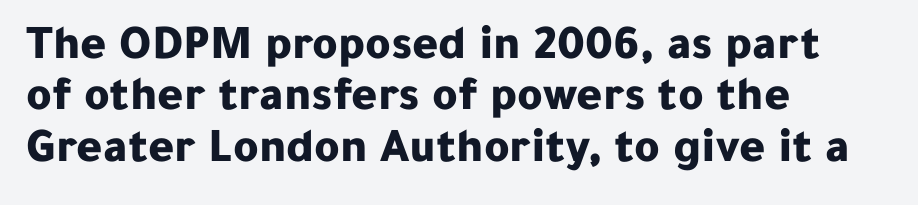
The image shows 49 px bold sans-serif type, upright; set left-aligned, tight line spacing (1.05x), normal letter spacing, not underlined; low stroke contrast and a medium x-height.
